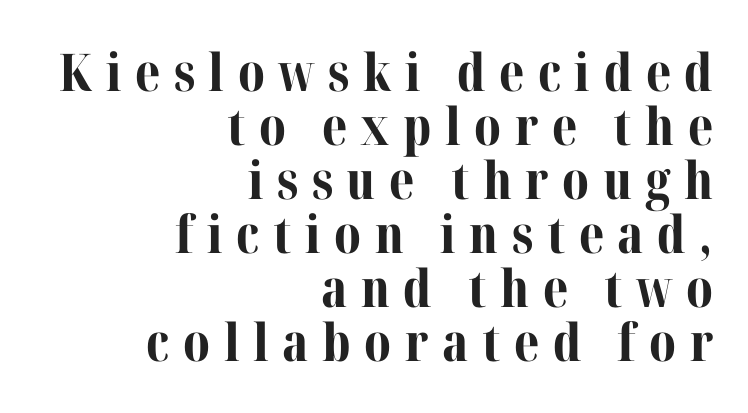
{"serif": "yes", "italic": "no", "bold": "yes", "weight": "bold", "width": "normal", "stroke_contrast": "medium", "x_height": "medium", "monospaced": "no", "underline": "no", "align": "right", "line_spacing": "tight", "line_spacing_ratio": 1.04, "letter_spacing": "wide", "letter_spacing_em": 0.26, "glyph_px": 52}
